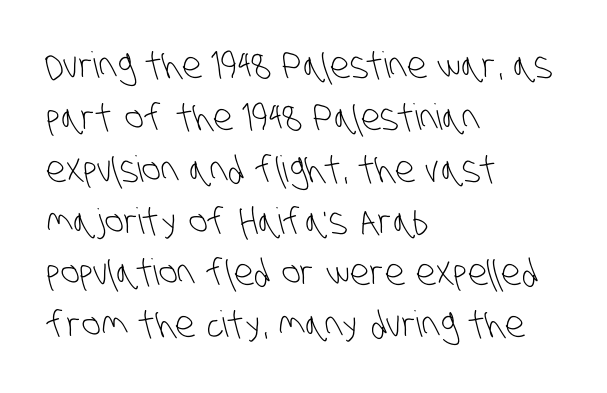
In terms of leading, this rendering sits right in the middle. Spacing verdict: proportional, widths tailored to each character. The weight would be labelled regular, book, light, or lighter still. The paragraph shown leans on its left margin. The glyphs in this specimen are sans serif.
